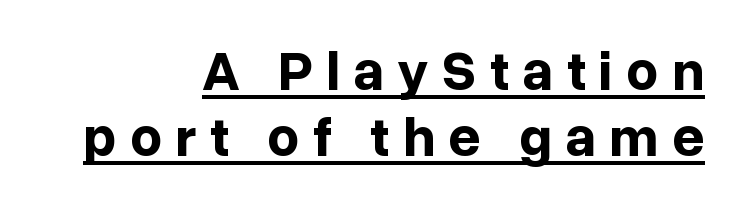
{"serif": "no", "italic": "no", "bold": "yes", "weight": "bold", "width": "normal", "stroke_contrast": "low", "x_height": "medium", "monospaced": "no", "underline": "yes", "align": "right", "line_spacing_ratio": 1.17, "letter_spacing": "wide", "letter_spacing_em": 0.24, "glyph_px": 56}
